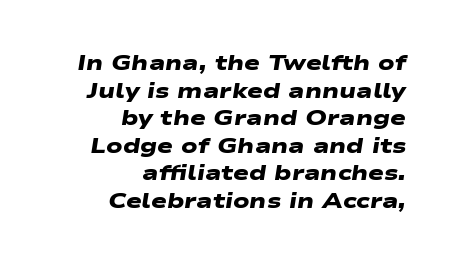
Q: Is the text bold? A: Yes.
Q: Is the text underlined? A: No.
Q: How is the paragraph aligned? A: Right-aligned.
Q: Is the spacing between letters normal or unusually wide? A: Normal.
Q: Is the spacing between lines tight, normal or loose? A: Normal.
